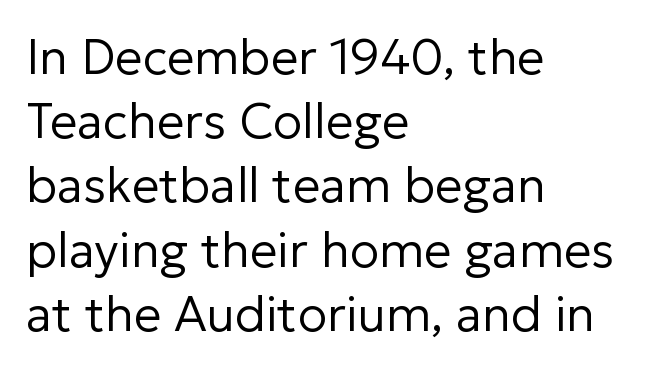
The image shows 49 px regular-weight sans-serif type, upright; set left-aligned, normal line spacing (1.31x), normal letter spacing, not underlined; low stroke contrast and a medium x-height.
